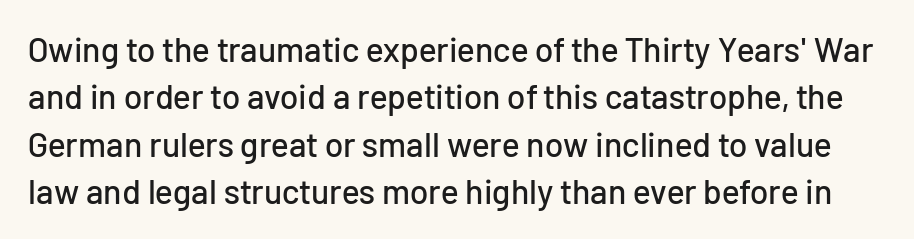
Q: Is the text italic (slanted)? A: No, it is upright.
Q: Is the typeface a serif or a sans-serif typeface? A: Sans-serif.
Q: Is the text underlined? A: No.
Q: Is the spacing between letters normal or unusually wide? A: Normal.
Q: Is the spacing between lines tight, normal or loose? A: Normal.
Q: Width (condensed, normal, or wide)? A: Normal.
Q: Stroke contrast? A: Low.
Q: x-height? A: Medium.
Q: Monospaced? A: No.
